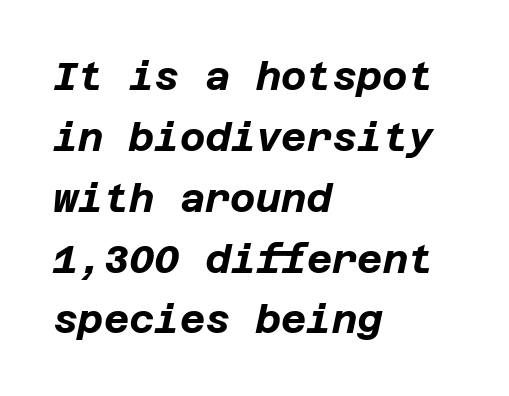
Caption: multi-line text, flush left, ragged right. Inter-character spacing is left at the font's built-in metrics. Emphasis-style slanted type is in use. Typesetter's note: full bold, strokes at maximum text heaviness. Rows of type keep a routine distance in the vertical direction.
